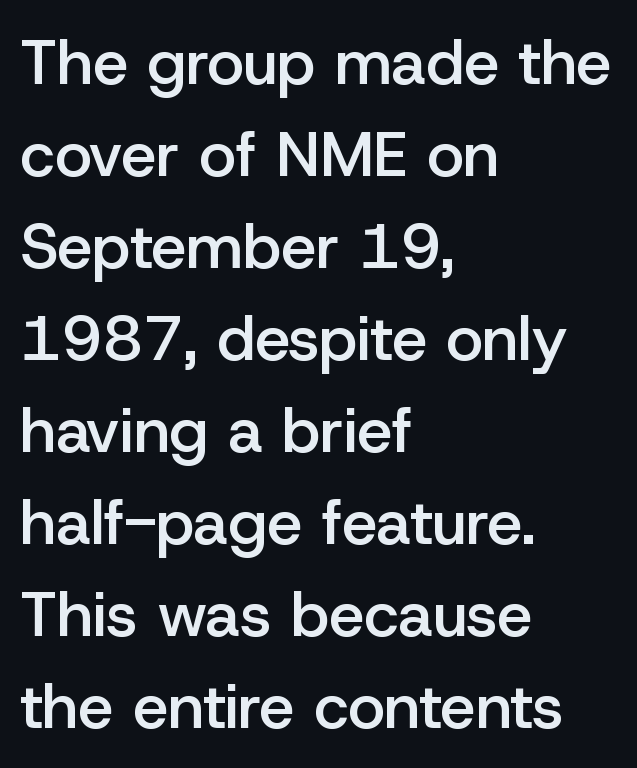
A roman cut, with each character standing at attention. This is sans-serif lettering, the kind often seen on screens and signage. Glance below the letters and you will spot only blank space. Regarding leading, the lines here are spaced in the standard way. The passage shown is semibold, sitting just below true bold.
